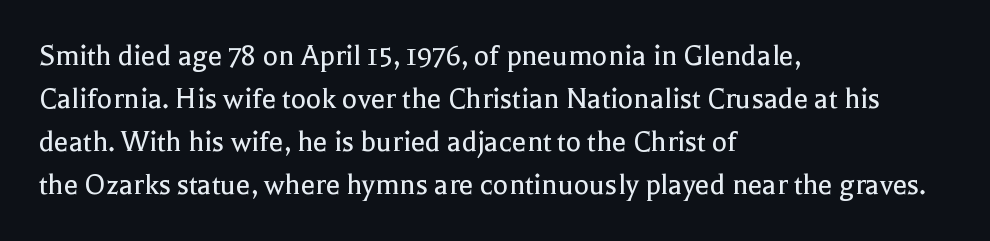
{"serif": "yes", "italic": "no", "bold": "no", "weight": "regular", "width": "normal", "x_height": "medium", "monospaced": "no", "underline": "no", "align": "left", "line_spacing": "normal", "line_spacing_ratio": 1.34, "letter_spacing": "normal", "letter_spacing_em": 0.0, "glyph_px": 32}
